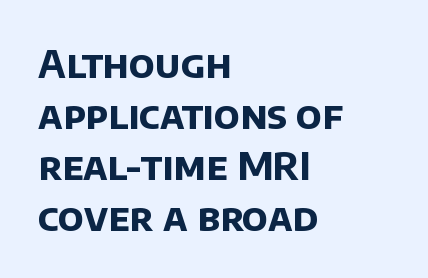
The image shows 38 px bold sans-serif type; set left-aligned, normal line spacing (1.34x), normal letter spacing, not underlined; low stroke contrast and a large x-height.
